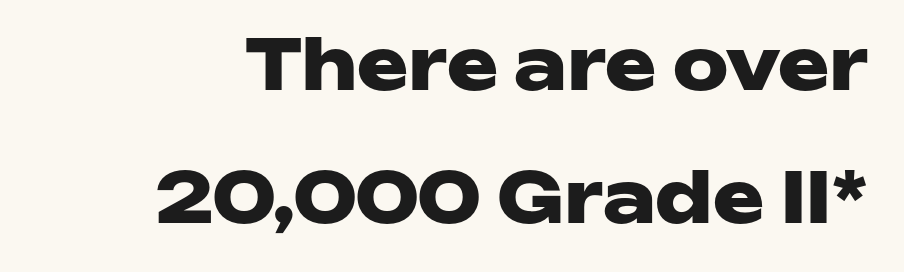
The image shows 69 px heavy, wide sans-serif type, upright; set loose line spacing (1.93x), normal letter spacing, not underlined; low stroke contrast and a medium x-height.
